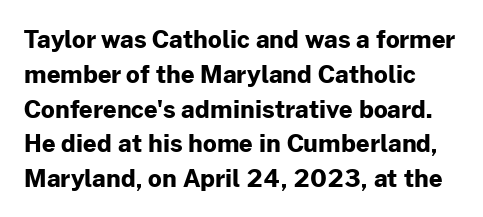
Q: Is the text bold? A: Yes.
Q: Is the text italic (slanted)? A: No, it is upright.
Q: Is the text underlined? A: No.
Q: Is the spacing between letters normal or unusually wide? A: Normal.
Q: Is the spacing between lines tight, normal or loose? A: Normal.
